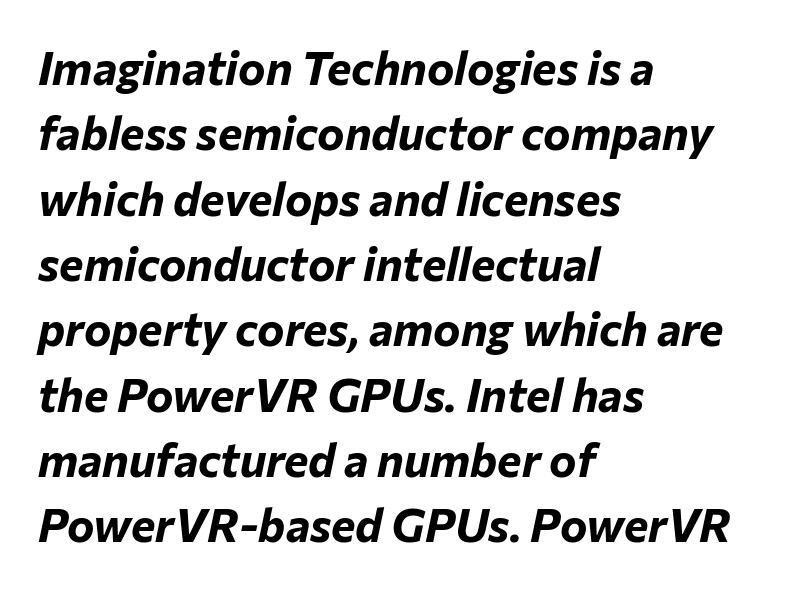
Q: Is the text bold? A: Yes.
Q: Is the text italic (slanted)? A: Yes, it leans right by about 12 degrees.
Q: Is the text underlined? A: No.
Q: How is the paragraph aligned? A: Left-aligned.
Q: Is the spacing between letters normal or unusually wide? A: Normal.
Q: Is the spacing between lines tight, normal or loose? A: Normal.
Q: Width (condensed, normal, or wide)? A: Normal.
Q: Stroke contrast? A: Low.
Q: x-height? A: Medium.
Q: Monospaced? A: No.
